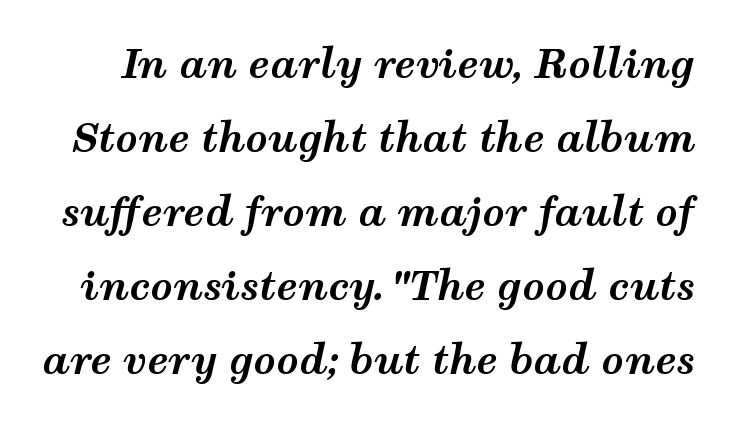
Standard letterfit; no display-style spreading of the glyphs. This sample has the flowing, uneven cadence of proportional lettering. Tall strokes in this sample are angled rather than plumb. Descenders hang freely into open space. Vertically, the passage feels expansive, rows floating well apart. Students, this is bold: see how much ink each stroke carries.
